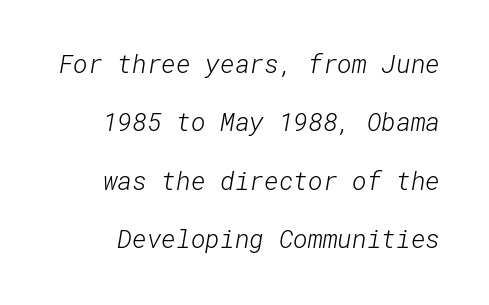
{"bold": "no", "underline": "no", "line_spacing": "loose", "line_spacing_ratio": 2.34, "letter_spacing": "normal", "letter_spacing_em": 0.0, "glyph_px": 25}
